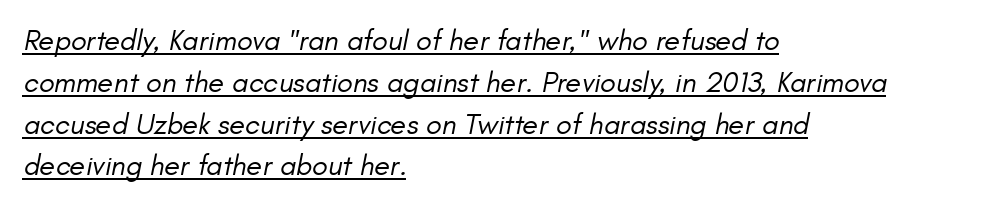
Q: Is the text bold? A: No.
Q: Is the text italic (slanted)? A: Yes, it leans right by about 11 degrees.
Q: Is the text underlined? A: Yes.
Q: How is the paragraph aligned? A: Left-aligned.
Q: Is the spacing between letters normal or unusually wide? A: Normal.
Q: Is the spacing between lines tight, normal or loose? A: Normal.
Q: Width (condensed, normal, or wide)? A: Normal.
Q: Stroke contrast? A: Low.
Q: x-height? A: Small.
Q: Monospaced? A: No.
